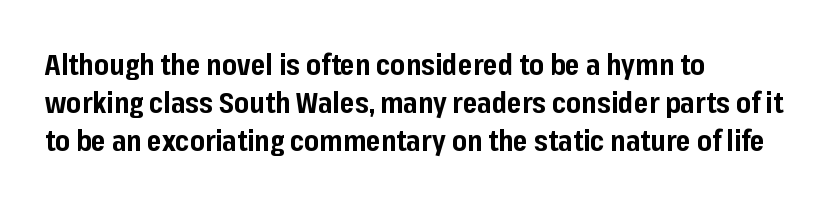
Q: Is the text bold? A: Yes.
Q: Is the text italic (slanted)? A: No, it is upright.
Q: Is the typeface a serif or a sans-serif typeface? A: Sans-serif.
Q: Is the text underlined? A: No.
Q: How is the paragraph aligned? A: Left-aligned.
Q: Is the spacing between letters normal or unusually wide? A: Normal.
Q: Is the spacing between lines tight, normal or loose? A: Normal.
Q: Width (condensed, normal, or wide)? A: Normal.
Q: Stroke contrast? A: Low.
Q: x-height? A: Medium.
Q: Monospaced? A: No.
